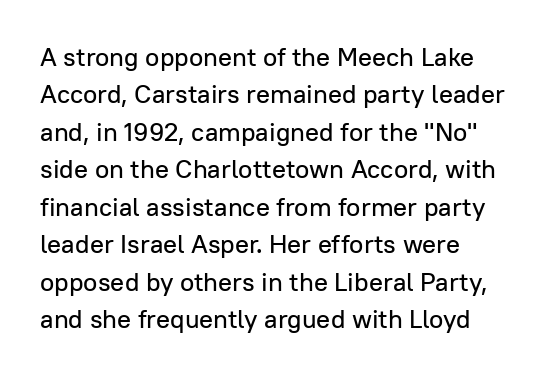
The image shows 26 px text type, upright; set normal line spacing (1.44x), normal letter spacing, not underlined.
